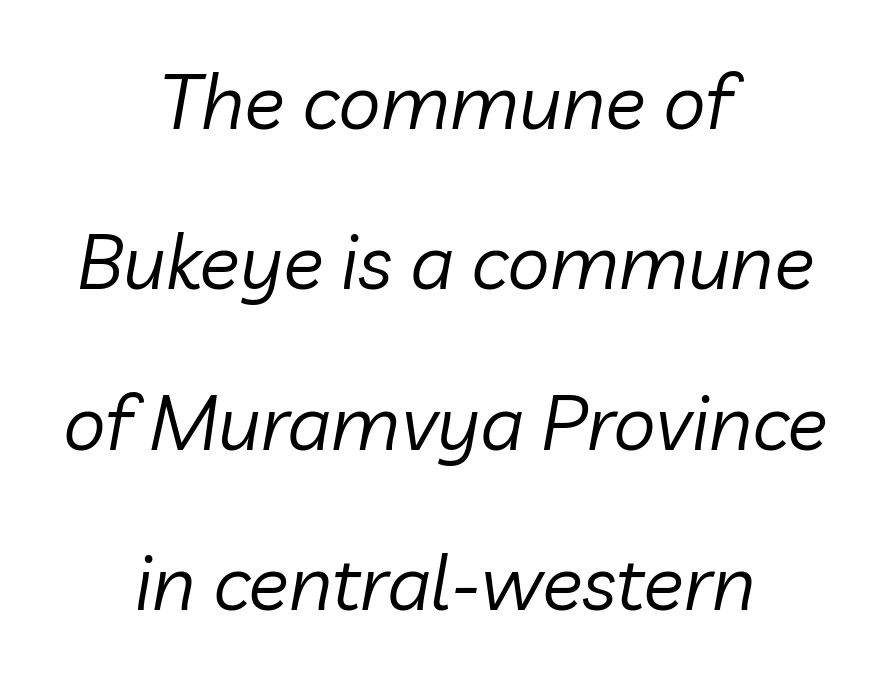
The image shows 76 px regular-weight type, italic (leaning right); set centered, loose line spacing (2.11x), normal letter spacing, not underlined; low stroke contrast and a medium x-height.
